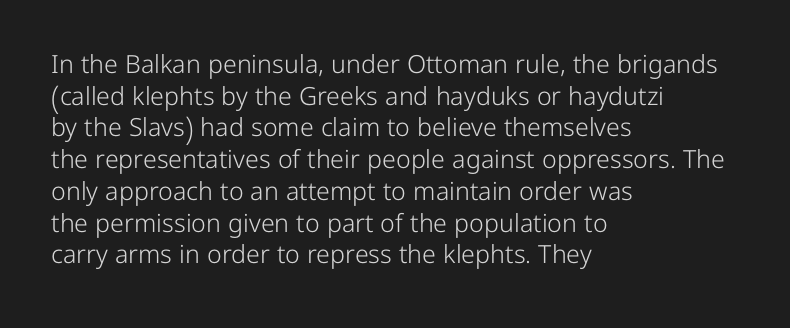
{"italic": "no", "bold": "no", "underline": "no", "align": "left", "line_spacing": "normal", "line_spacing_ratio": 1.27, "letter_spacing": "normal", "letter_spacing_em": 0.0, "glyph_px": 25}
